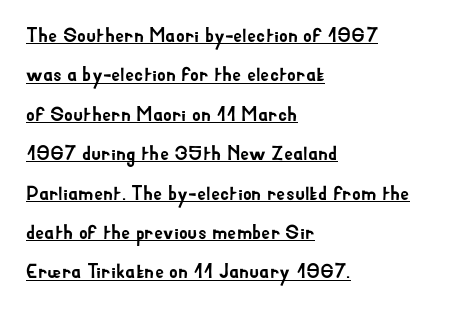
Q: Is the text italic (slanted)? A: No, it is upright.
Q: Is the text underlined? A: Yes.
Q: How is the paragraph aligned? A: Left-aligned.
Q: Is the spacing between letters normal or unusually wide? A: Normal.
Q: Is the spacing between lines tight, normal or loose? A: Loose.
